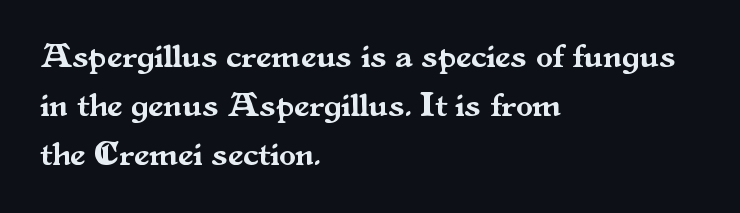
Spacing between characters is what you'd get straight out of the box. Each new line begins a customary step beneath the previous one. The typography opts for an upright posture over an oblique one. Serif or sans? Serif — the stroke terminals have little feet. This rendering features lettering with no underline. These lines are rendered in a variable-pitch font.
